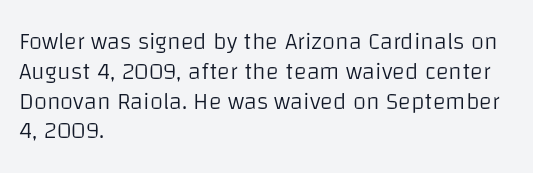
If you drew a line through each stem, it would be perfectly vertical. Tracking value appears to be zero — textbook default spacing. The rag falls on the right side of this text block. The face looks like a standard text weight, possibly lighter. The string is rendered with underlining switched off.
